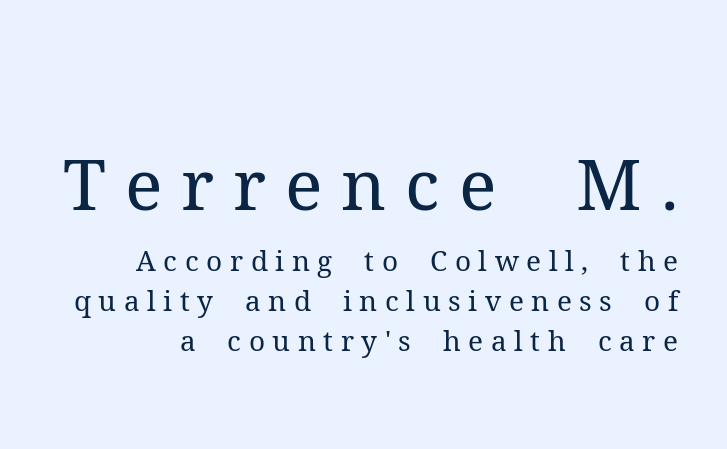
Character widths vary here, with narrow letters taking less room than wide ones. Rendered with straight, roman letterforms. Inter-character spacing is expanded well beyond the font's built-in metrics. The letters in the upper block stand taller than those in the block below. The strokes carry an ordinary text weight at most. This sample keeps an unexceptional amount of space between lines.
